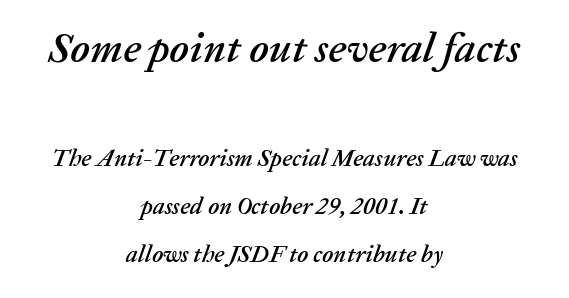
The image shows 42 px text type, italic (leaning right); set centered, loose line spacing (1.99x), normal letter spacing, not underlined; the first (top) block is 1.75x larger; low stroke contrast and a medium x-height.
